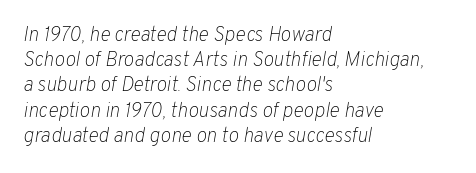
Q: Is the text bold? A: No.
Q: Is the text italic (slanted)? A: Yes, it leans right by about 10 degrees.
Q: Is the text underlined? A: No.
Q: How is the paragraph aligned? A: Left-aligned.
Q: Is the spacing between letters normal or unusually wide? A: Normal.
Q: Is the spacing between lines tight, normal or loose? A: Normal.
